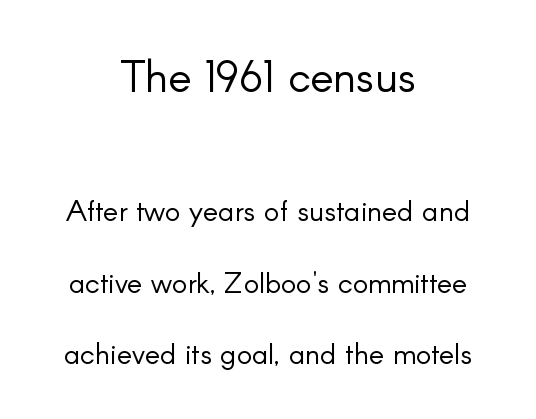
Q: Is the text bold? A: No.
Q: Is the text italic (slanted)? A: No, it is upright.
Q: Is the typeface a serif or a sans-serif typeface? A: Sans-serif.
Q: Is the text underlined? A: No.
Q: How is the paragraph aligned? A: Centered.
Q: Is the spacing between letters normal or unusually wide? A: Normal.
Q: Is the spacing between lines tight, normal or loose? A: Loose.
Q: Which block of text is set in a larger size, the first (top) or the second (bottom)? A: The first (top) one.
Q: Width (condensed, normal, or wide)? A: Normal.
Q: Stroke contrast? A: Low.
Q: x-height? A: Small.
Q: Monospaced? A: No.
